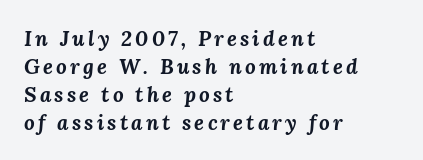
Q: Is the text bold? A: Yes.
Q: Is the text italic (slanted)? A: Yes, it leans right by about 3 degrees.
Q: Is the text underlined? A: No.
Q: How is the paragraph aligned? A: Left-aligned.
Q: Is the spacing between lines tight, normal or loose? A: Normal.
